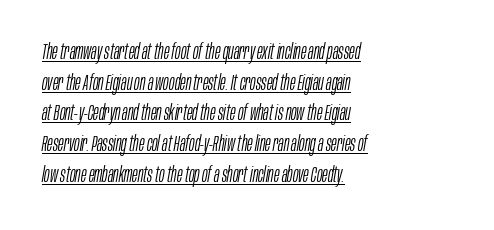
{"italic": "yes", "lean": "right", "slant_degrees": 10, "bold": "no", "underline": "yes", "align": "left", "line_spacing": "normal", "line_spacing_ratio": 1.46, "letter_spacing": "normal", "letter_spacing_em": 0.0, "glyph_px": 21}
